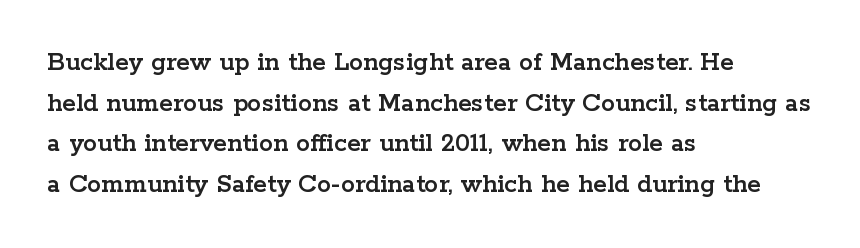
Q: Is the text italic (slanted)? A: No, it is upright.
Q: Is the typeface a serif or a sans-serif typeface? A: Serif.
Q: Is the text underlined? A: No.
Q: How is the paragraph aligned? A: Left-aligned.
Q: Is the spacing between letters normal or unusually wide? A: Normal.
Q: Is the spacing between lines tight, normal or loose? A: Normal.
Q: Width (condensed, normal, or wide)? A: Wide.
Q: Stroke contrast? A: Low.
Q: x-height? A: Medium.
Q: Monospaced? A: No.
